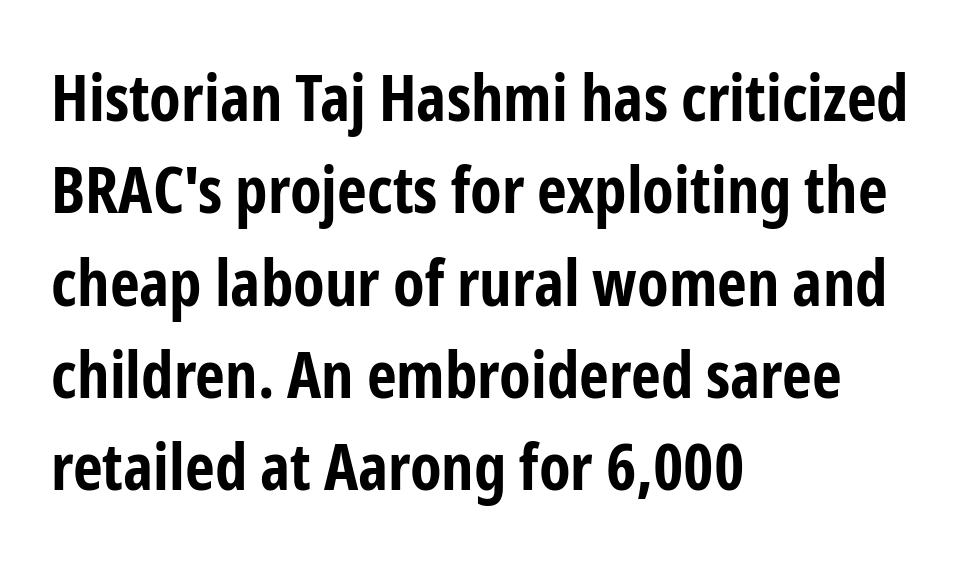
The image shows 65 px bold, condensed sans-serif type, upright; set left-aligned, normal line spacing (1.42x), normal letter spacing, not underlined; low stroke contrast and a medium x-height.
